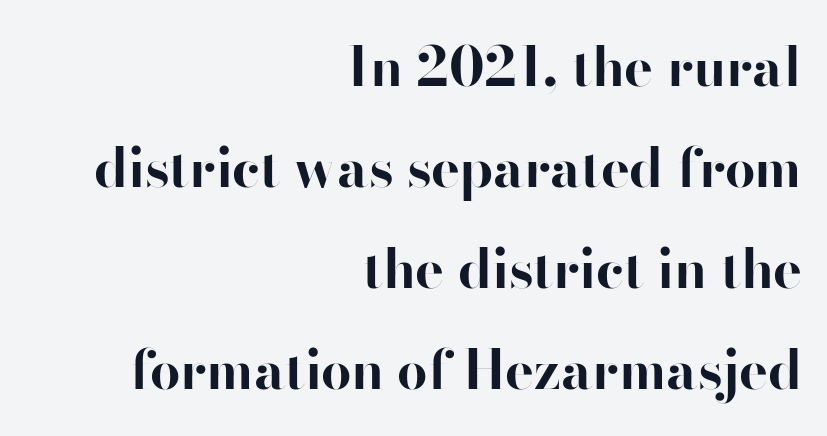
The image shows 54 px bold sans-serif type, upright; set right-aligned, line spacing 1.87x, normal letter spacing, not underlined; high stroke contrast and a small x-height.
